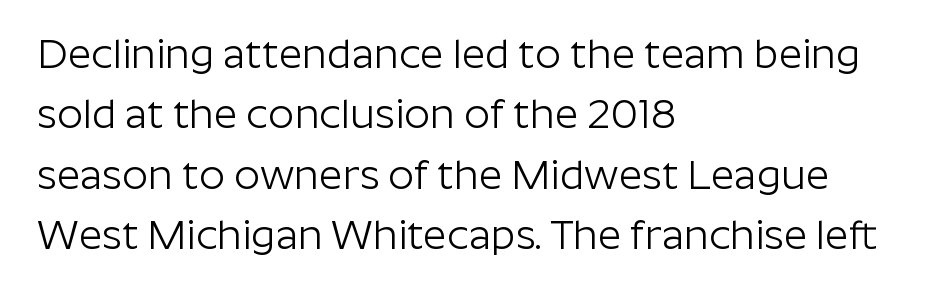
The zone under the glyphs is completely vacant. Serifs: no, the terminals of the letterforms are clean. The lettering stays uniformly vertical, giving the passage a roman look. Teacher's note: observe the even left margin — that is flush-left alignment.
